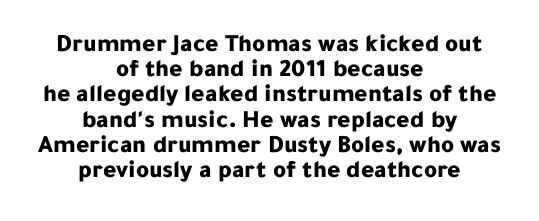
{"italic": "no", "bold": "yes", "underline": "no", "align": "center", "line_spacing": "tight", "line_spacing_ratio": 1.01, "letter_spacing": "normal", "letter_spacing_em": 0.0, "glyph_px": 25}
